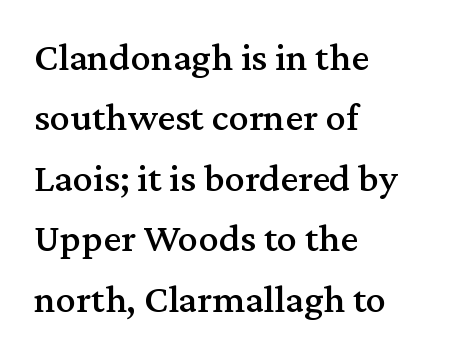
Q: Is the text italic (slanted)? A: No, it is upright.
Q: Is the typeface a serif or a sans-serif typeface? A: Serif.
Q: Is the text underlined? A: No.
Q: How is the paragraph aligned? A: Left-aligned.
Q: Is the spacing between letters normal or unusually wide? A: Normal.
Q: Is the spacing between lines tight, normal or loose? A: Normal.
Q: Width (condensed, normal, or wide)? A: Normal.
Q: Stroke contrast? A: Medium.
Q: x-height? A: Medium.
Q: Monospaced? A: No.
